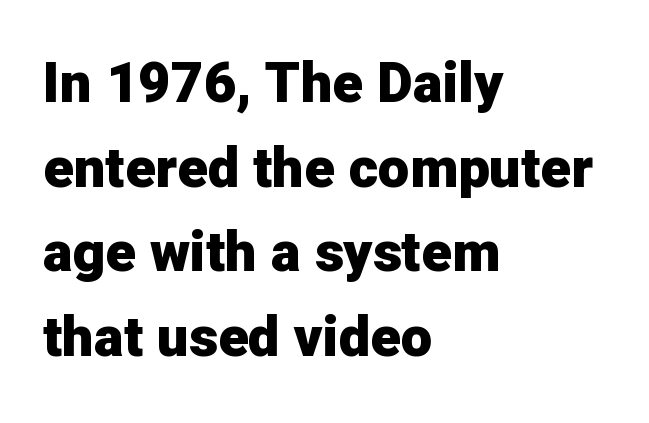
The image shows 56 px heavy sans-serif type, upright; set left-aligned, normal line spacing (1.51x), normal letter spacing, not underlined; low stroke contrast and a medium x-height.
